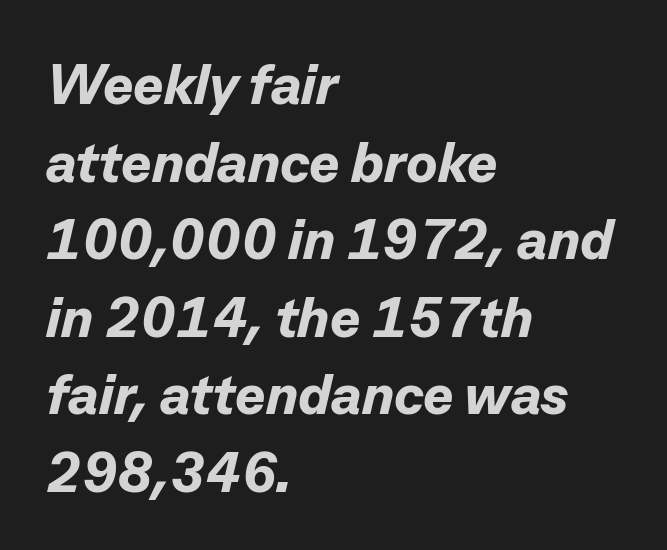
Q: Is the text bold? A: Yes.
Q: Is the text italic (slanted)? A: Yes, it leans right by about 13 degrees.
Q: Is the text underlined? A: No.
Q: How is the paragraph aligned? A: Left-aligned.
Q: Is the spacing between letters normal or unusually wide? A: Normal.
Q: Is the spacing between lines tight, normal or loose? A: Normal.
Q: Width (condensed, normal, or wide)? A: Normal.
Q: Stroke contrast? A: Low.
Q: x-height? A: Medium.
Q: Monospaced? A: No.
